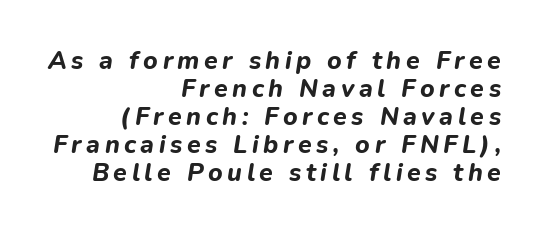
A typesetter would call this leading minimal, almost set solid. It's the slanting kind of type. All the whitespace from short lines collects on the left. The baseline area is clear.
